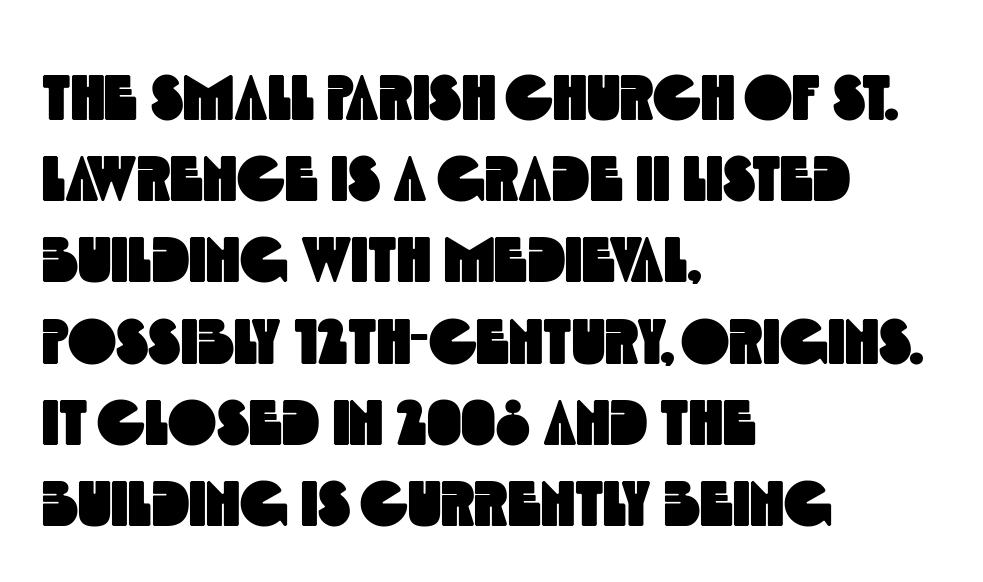
The image shows 65 px condensed sans-serif type; set left-aligned, normal line spacing (1.25x), normal letter spacing, not underlined; a large x-height.
